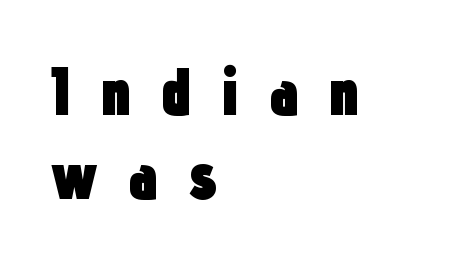
{"serif": "no", "italic": "no", "bold": "yes", "weight": "heavy", "width": "condensed", "stroke_contrast": "low", "x_height": "medium", "monospaced": "no", "underline": "no", "align": "left", "line_spacing": "normal", "line_spacing_ratio": 1.26, "letter_spacing": "wide", "letter_spacing_em": 0.44, "glyph_px": 67}
